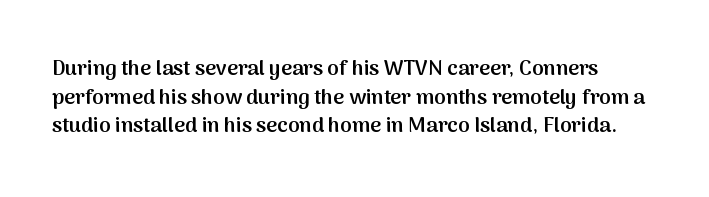
{"italic": "no", "bold": "semi", "underline": "no", "line_spacing": "normal", "line_spacing_ratio": 1.36, "letter_spacing": "normal", "letter_spacing_em": 0.0, "glyph_px": 21}
